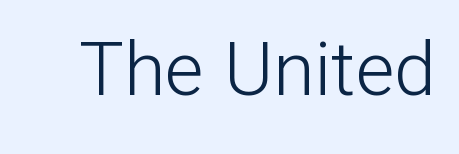
Q: Is the text bold? A: No.
Q: Is the text italic (slanted)? A: No, it is upright.
Q: Is the typeface a serif or a sans-serif typeface? A: Sans-serif.
Q: Is the text underlined? A: No.
Q: Is the spacing between letters normal or unusually wide? A: Normal.
Q: Width (condensed, normal, or wide)? A: Normal.
Q: Stroke contrast? A: Low.
Q: x-height? A: Medium.
Q: Monospaced? A: No.
